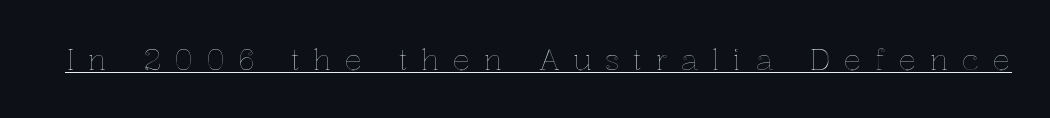
{"italic": "no", "width": "normal", "x_height": "medium", "monospaced": "no", "underline": "yes", "letter_spacing": "wide", "letter_spacing_em": 0.47, "glyph_px": 29}
